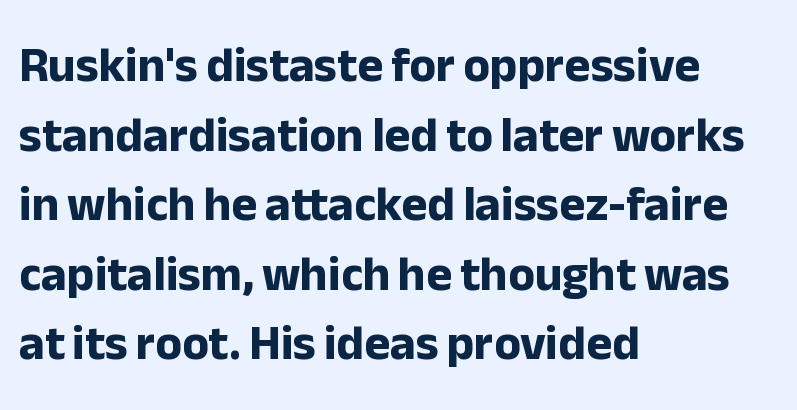
Q: Is the text bold? A: Yes.
Q: Is the text italic (slanted)? A: No, it is upright.
Q: Is the typeface a serif or a sans-serif typeface? A: Sans-serif.
Q: Is the text underlined? A: No.
Q: How is the paragraph aligned? A: Left-aligned.
Q: Is the spacing between letters normal or unusually wide? A: Normal.
Q: Is the spacing between lines tight, normal or loose? A: Normal.
Q: Width (condensed, normal, or wide)? A: Normal.
Q: Stroke contrast? A: Low.
Q: x-height? A: Medium.
Q: Monospaced? A: No.
